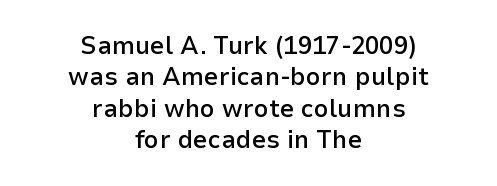
Clear beneath every line of the passage. Ordinary non-slanted type is in use. The face used here is a semibold: visibly heavier than regular, lighter than bold. How are the letters spaced? Ordinarily, with no added tracking. The typesetter chose a symmetrical, centered arrangement here.
